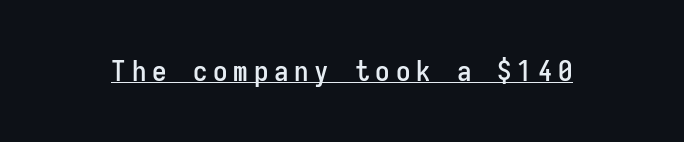
The passage shown is typed in a monospace face where columns stay perfectly aligned. Every word sits above its own underline. The designer went with a sans here, leaving each stem footless. This sample uses expanded letter spacing, leaving extra air between glyphs. Characters remain perfectly vertical along every line.
